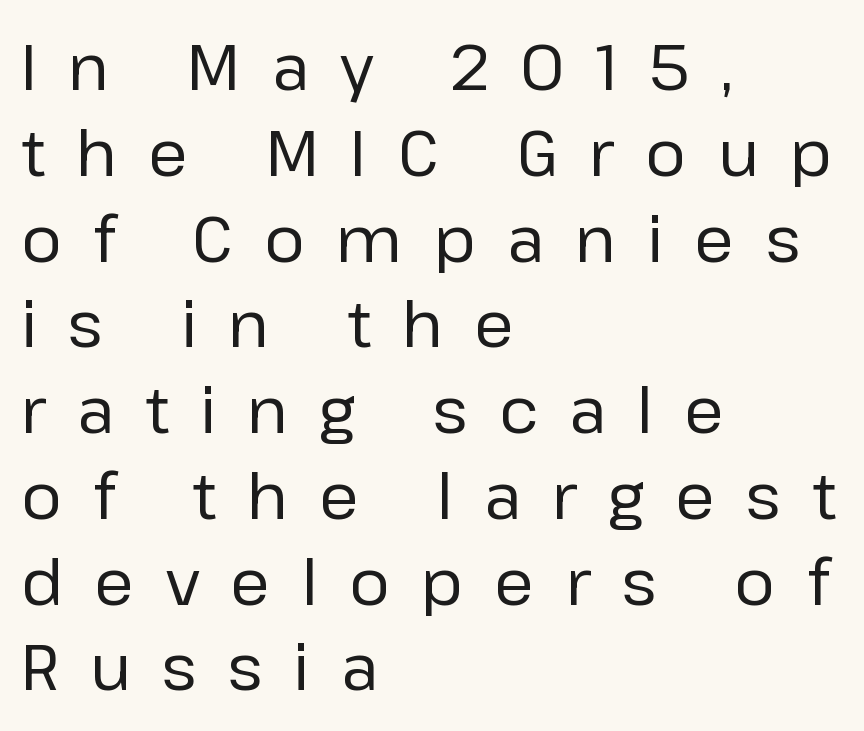
These lines are rendered in a variable-pitch font. This is roman type, the default non-slanted kind. The rag falls on the right side of this text block. Compared with typical paragraphs, the rows here are spaced about the same. A light-to-regular cut is what we see here. Each row of text sits above clean, open space.
